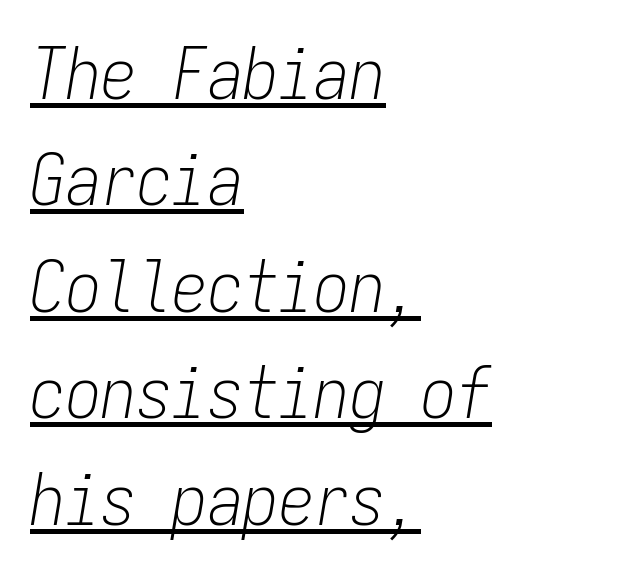
Vertically, the passage feels balanced, rows spaced as you'd expect. The face used here appears with an underline applied. The text carries the slant typical of an italic or oblique font. You could count columns in this text — the font is strictly monospaced. The typesetter chose a ragged-right arrangement here. This sample uses plain, unmodified letter spacing.
